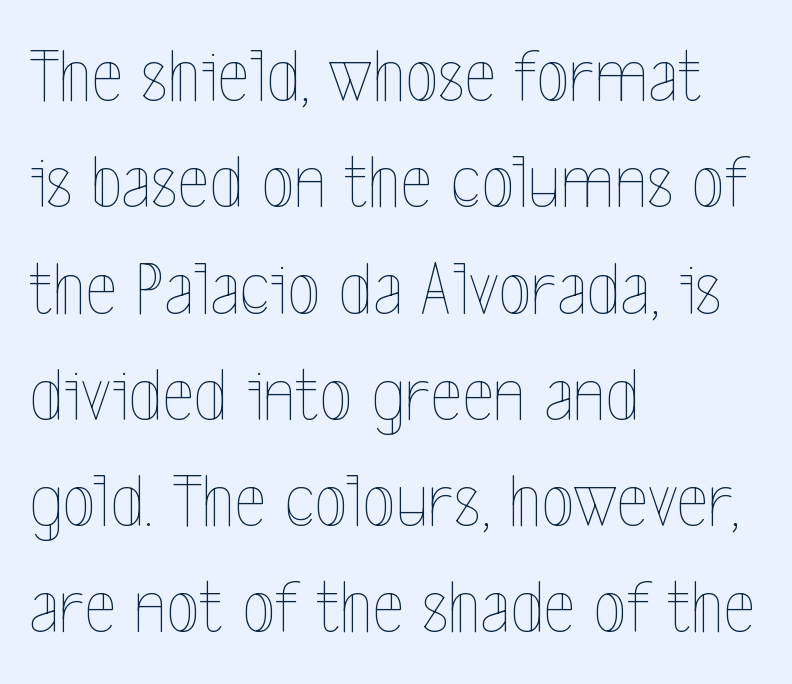
Q: Is the text bold? A: No.
Q: Is the text italic (slanted)? A: No, it is upright.
Q: Is the text underlined? A: No.
Q: How is the paragraph aligned? A: Left-aligned.
Q: Is the spacing between letters normal or unusually wide? A: Normal.
Q: Is the spacing between lines tight, normal or loose? A: Normal.
Q: Width (condensed, normal, or wide)? A: Condensed.
Q: x-height? A: Medium.
Q: Monospaced? A: No.
